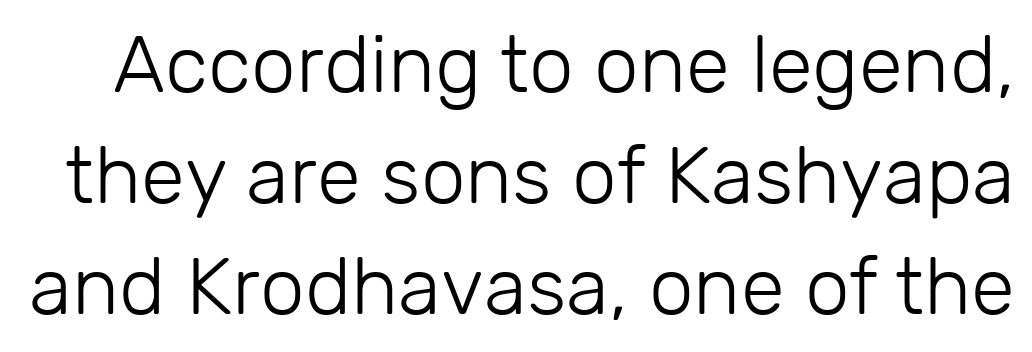
The weight would be labelled regular, book, light, or lighter still. Think of a printed novel: that variable character pitch is what you see here. Glance below the letters and you will spot only blank space. Caption: standard tracking, unaltered. Nope, not italic — everything's standing straight.
